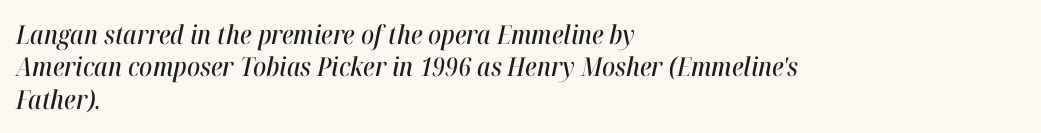
This rendering leaves character spacing at its baseline value. A typesetter would mark this as italic. The setting favours the left margin, as ordinary paragraphs usually do. A bare baseline throughout the passage.
